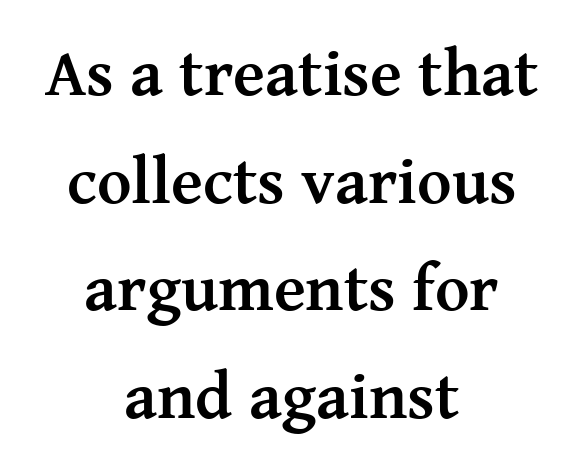
Q: Is the text bold? A: Yes.
Q: Is the text italic (slanted)? A: No, it is upright.
Q: Is the typeface a serif or a sans-serif typeface? A: Serif.
Q: Is the text underlined? A: No.
Q: How is the paragraph aligned? A: Centered.
Q: Is the spacing between letters normal or unusually wide? A: Normal.
Q: Is the spacing between lines tight, normal or loose? A: Normal.
Q: Width (condensed, normal, or wide)? A: Normal.
Q: Stroke contrast? A: Medium.
Q: x-height? A: Medium.
Q: Monospaced? A: No.
